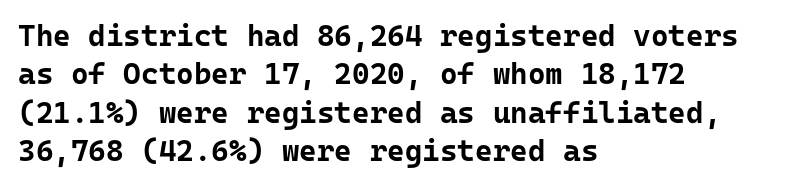
The image shows 30 px bold sans-serif type, upright; set left-aligned, normal line spacing (1.28x), normal letter spacing, not underlined; low stroke contrast and a medium x-height.
